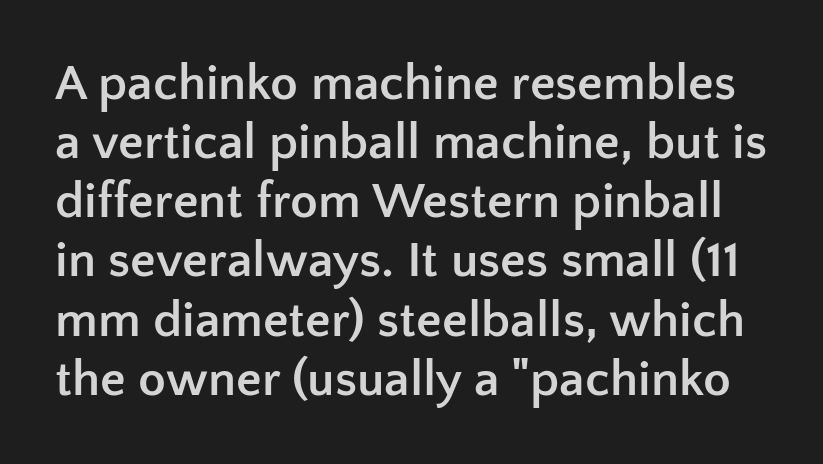
{"serif": "no", "italic": "no", "bold": "yes", "weight": "semibold", "width": "normal", "stroke_contrast": "low", "x_height": "medium", "monospaced": "no", "underline": "no", "line_spacing_ratio": 1.16, "letter_spacing": "normal", "letter_spacing_em": 0.0, "glyph_px": 51}
